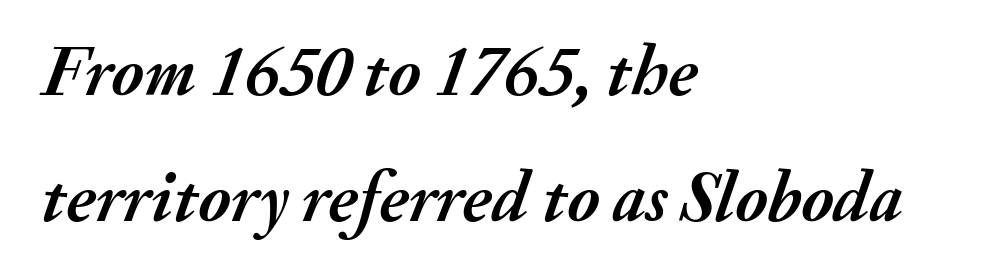
Q: Is the text bold? A: Yes.
Q: Is the text italic (slanted)? A: Yes, it leans right by about 20 degrees.
Q: Is the text underlined? A: No.
Q: How is the paragraph aligned? A: Left-aligned.
Q: Is the spacing between letters normal or unusually wide? A: Normal.
Q: Width (condensed, normal, or wide)? A: Normal.
Q: Stroke contrast? A: Medium.
Q: x-height? A: Small.
Q: Monospaced? A: No.
